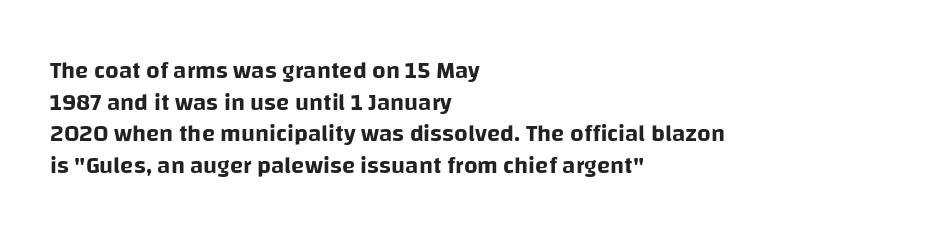
Q: Is the text italic (slanted)? A: No, it is upright.
Q: Is the text underlined? A: No.
Q: How is the paragraph aligned? A: Left-aligned.
Q: Is the spacing between letters normal or unusually wide? A: Normal.
Q: Is the spacing between lines tight, normal or loose? A: Normal.
